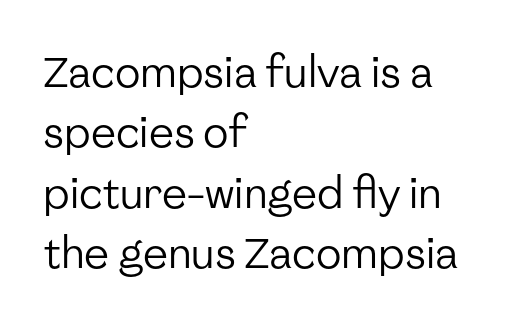
The image shows 42 px regular-weight sans-serif type, upright; set left-aligned, normal line spacing (1.44x), normal letter spacing, not underlined; low stroke contrast and a medium x-height.
